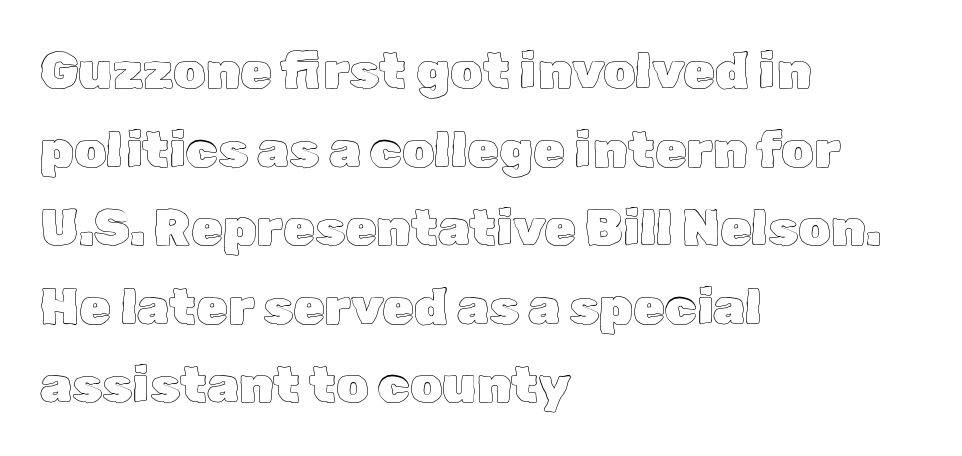
Letter spacing: default. Vertically, the passage feels balanced, rows spaced as you'd expect. The passage shown is typed in a proportional face where columns would drift. Teacher's note: observe the even left margin — that is flush-left alignment.
